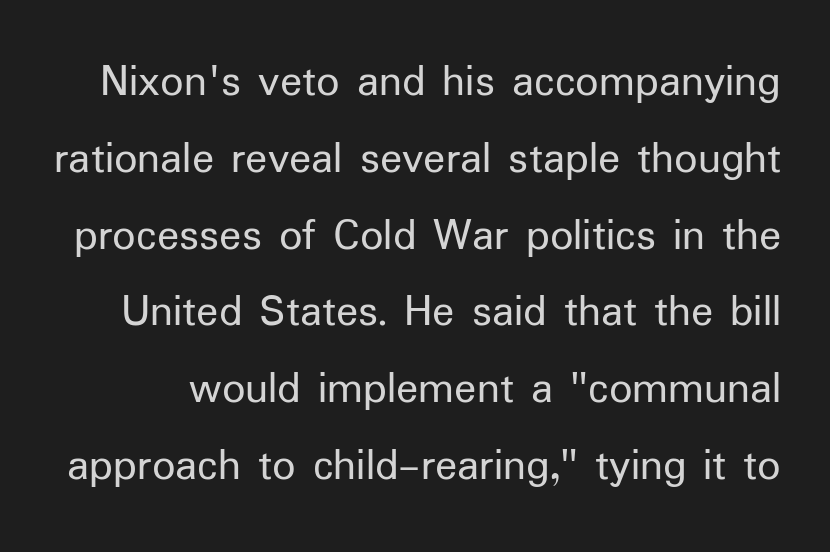
The image shows 46 px regular-weight sans-serif type, upright; set normal line spacing (1.67x), normal letter spacing, not underlined; low stroke contrast and a medium x-height.
